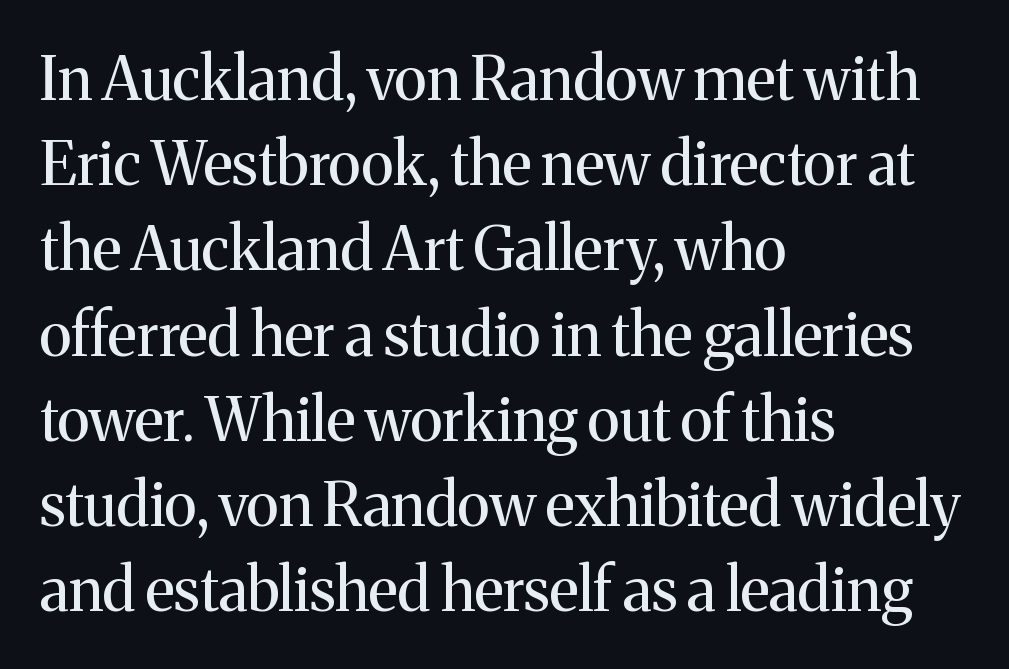
The image shows 60 px regular-weight serif type, upright; set left-aligned, normal line spacing (1.42x), normal letter spacing, not underlined; medium stroke contrast and a medium x-height.
